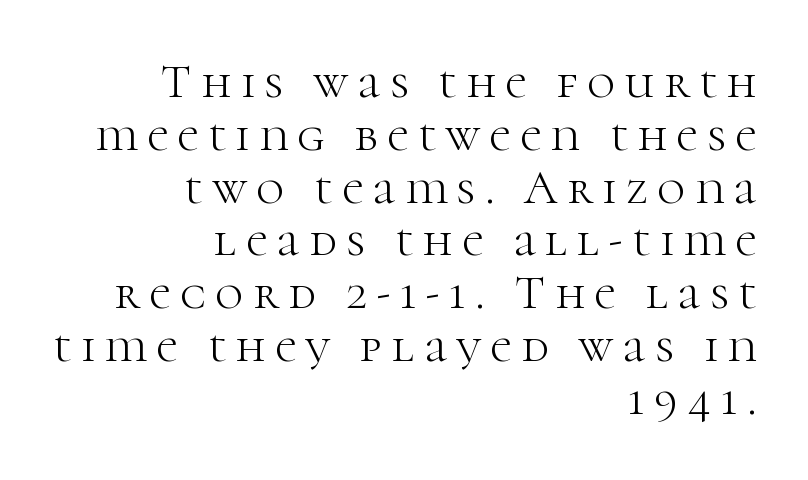
{"serif": "yes", "italic": "no", "bold": "no", "weight": "light", "width": "normal", "stroke_contrast": "high", "x_height": "medium", "monospaced": "no", "underline": "no", "align": "right", "line_spacing": "tight", "line_spacing_ratio": 1.1, "letter_spacing": "wide", "letter_spacing_em": 0.2, "glyph_px": 48}
